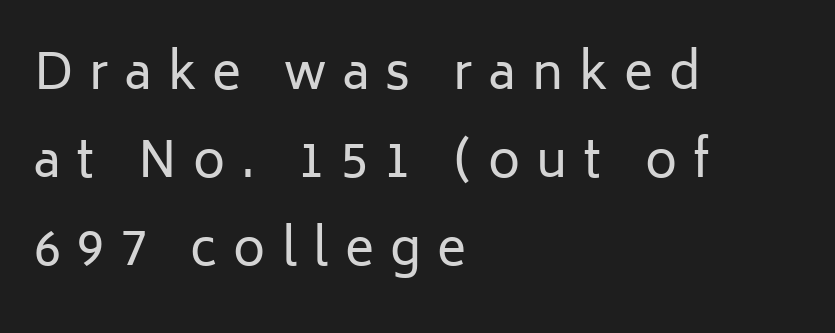
Character widths vary here, with narrow letters taking less room than wide ones. Letters have the restrained weight of plain body copy at most. Look at the tracking — it's clearly loosened, letters drifting apart. The type sits square on the baseline with zero lean. Each letter's strokes conclude bluntly, with no projecting serifs.
